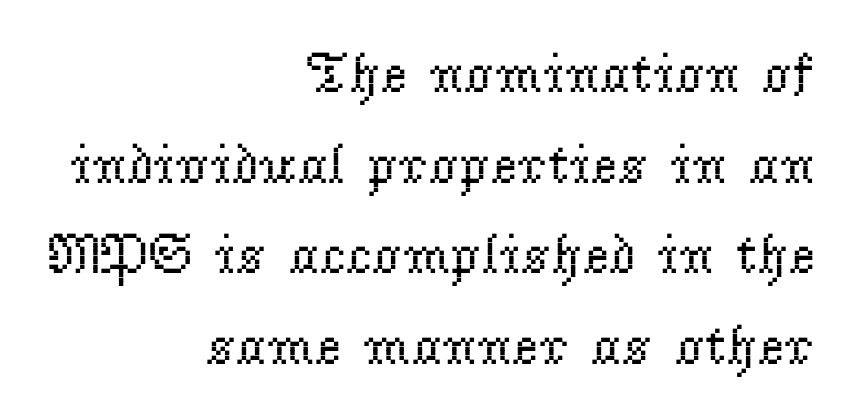
Q: Is the text bold? A: No.
Q: Is the text italic (slanted)? A: No, it is upright.
Q: Is the typeface a serif or a sans-serif typeface? A: Serif.
Q: Is the text underlined? A: No.
Q: How is the paragraph aligned? A: Right-aligned.
Q: Is the spacing between letters normal or unusually wide? A: Normal.
Q: Is the spacing between lines tight, normal or loose? A: Normal.
Q: Width (condensed, normal, or wide)? A: Normal.
Q: Stroke contrast? A: Low.
Q: x-height? A: Small.
Q: Monospaced? A: No.
